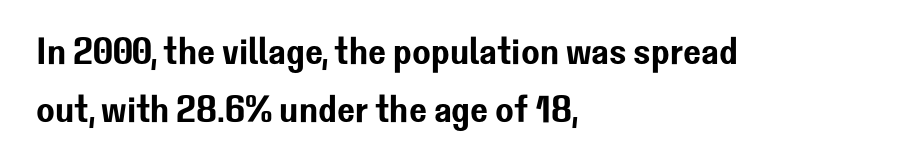
The image shows 38 px sans-serif type, upright; set left-aligned, normal line spacing (1.52x), normal letter spacing, not underlined; low stroke contrast and a medium x-height.
